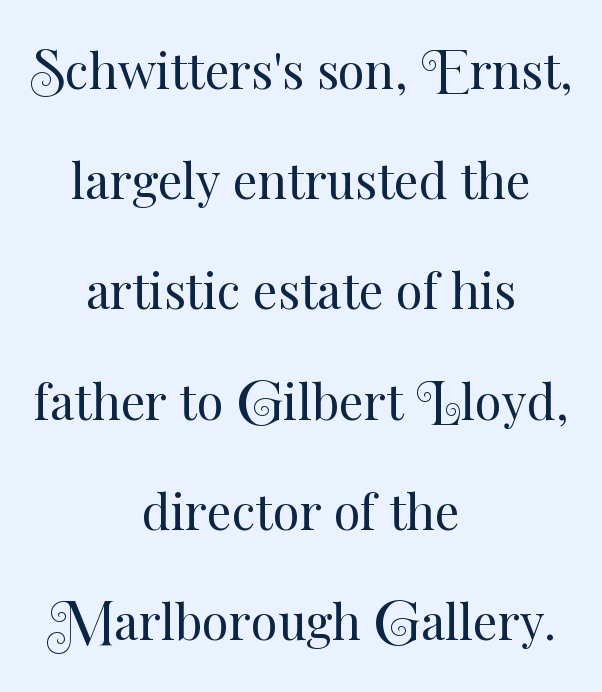
Standard letterfit; no display-style spreading of the glyphs. This sample trades compactness for vertical openness between lines. One-word summary of the alignment: center. Proportional: the letters do not fall into vertical columns.
